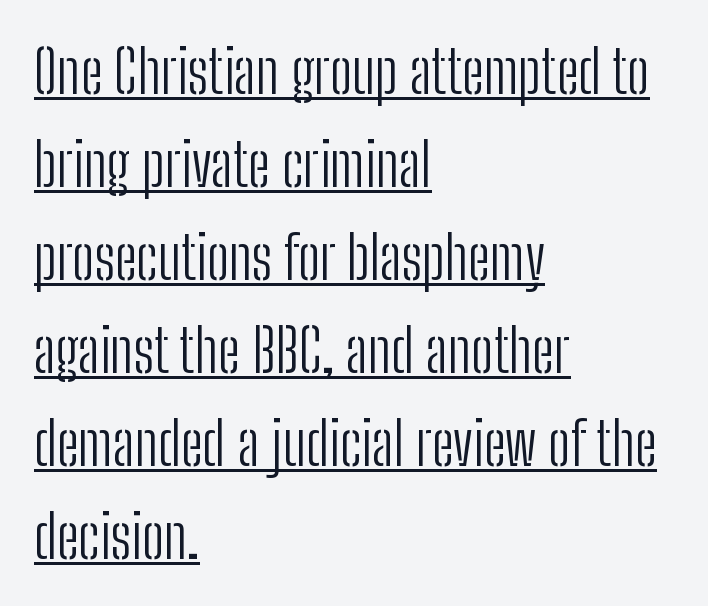
{"serif": "no", "italic": "no", "bold": "no", "weight": "light", "width": "condensed", "stroke_contrast": "low", "x_height": "medium", "monospaced": "no", "underline": "yes", "align": "left", "line_spacing": "normal", "line_spacing_ratio": 1.55, "letter_spacing": "normal", "letter_spacing_em": 0.0, "glyph_px": 60}
